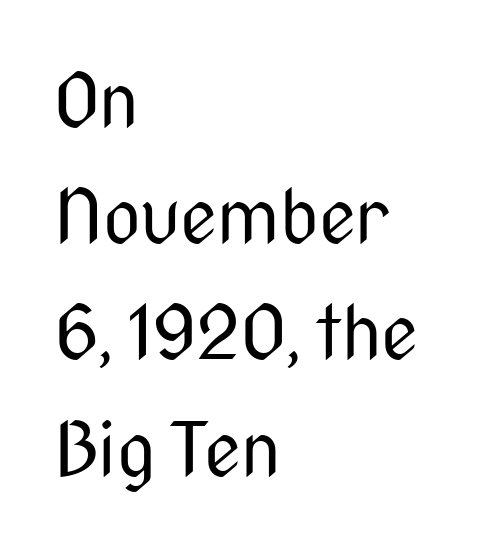
Q: Is the text bold? A: No.
Q: Is the text italic (slanted)? A: No, it is upright.
Q: Is the typeface a serif or a sans-serif typeface? A: Sans-serif.
Q: Is the text underlined? A: No.
Q: How is the paragraph aligned? A: Left-aligned.
Q: Is the spacing between letters normal or unusually wide? A: Normal.
Q: Is the spacing between lines tight, normal or loose? A: Normal.
Q: Width (condensed, normal, or wide)? A: Condensed.
Q: Stroke contrast? A: Medium.
Q: x-height? A: Medium.
Q: Monospaced? A: No.
